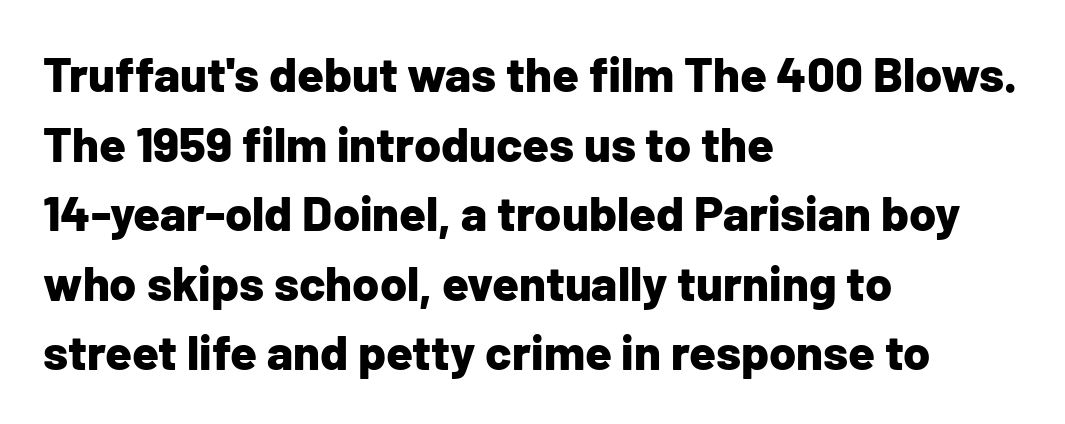
How would I describe the line gaps? Plain and ordinary. This sample uses an upright cut, with every glyph sitting square on the baseline. These lines are rendered in a variable-pitch font. One-word summary of the alignment: left.
